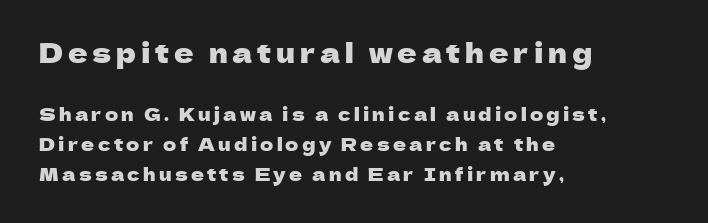
{"italic": "no", "underline": "no", "align": "left", "line_spacing": "normal", "line_spacing_ratio": 1.65, "larger_block": "first", "size_ratio": 1.5, "glyph_px": 27}
